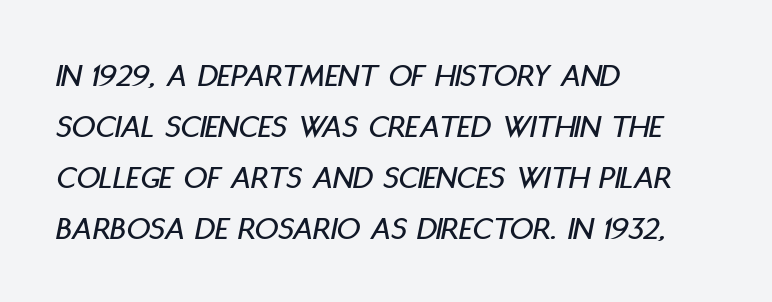
Each new line begins a customary step beneath the previous one. The letters advance in unequal steps, a hallmark of proportional type. Between one letter and the next there's only the usual sliver of space. Typeset ragged right — the left edge is the straight one. There's an unmistakable incline to the writing here.
